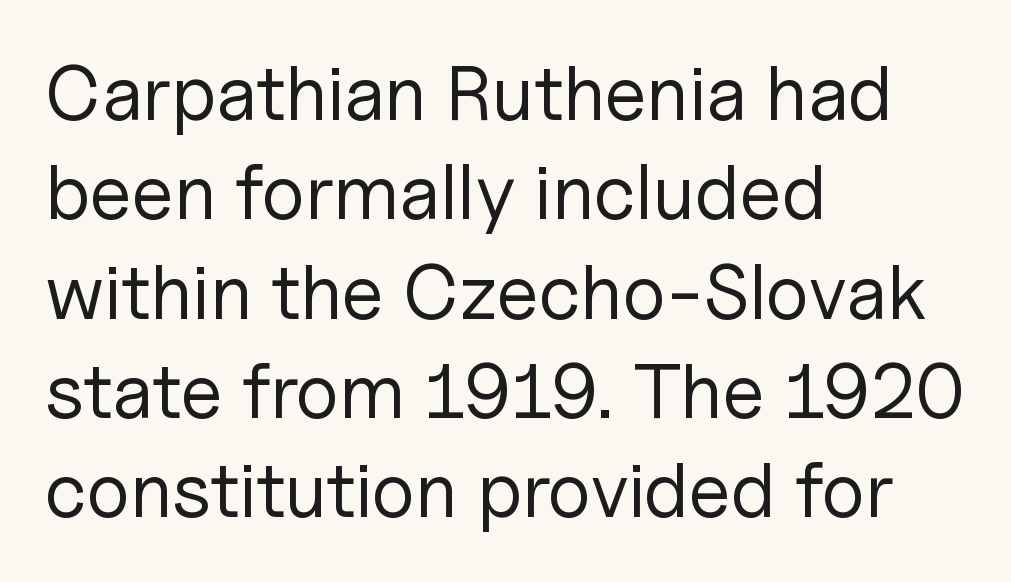
{"serif": "no", "italic": "no", "bold": "no", "weight": "regular", "width": "normal", "stroke_contrast": "low", "x_height": "medium", "monospaced": "no", "underline": "no", "align": "left", "line_spacing": "normal", "line_spacing_ratio": 1.29, "letter_spacing": "normal", "letter_spacing_em": 0.0, "glyph_px": 77}
